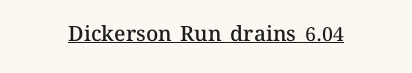
The image shows 21 px text type, upright; set centered, normal letter spacing, underlined.
